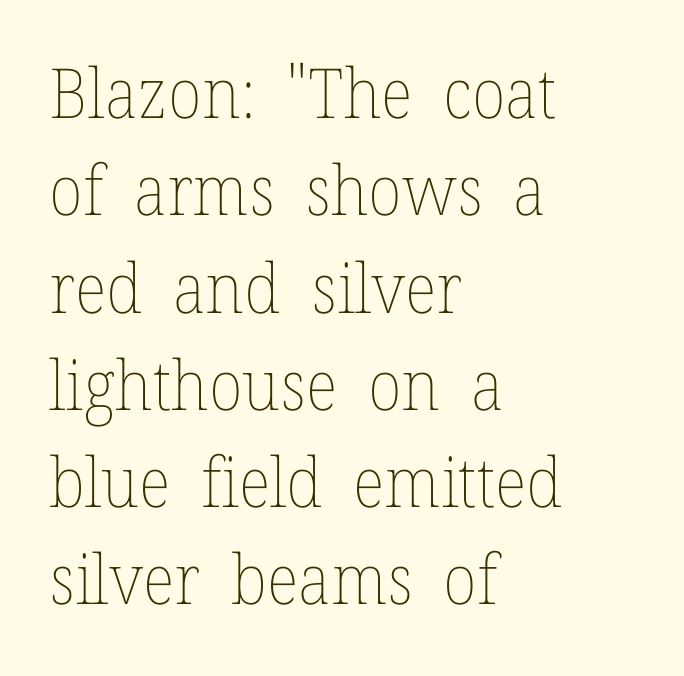
{"italic": "no", "bold": "no", "weight": "thin", "width": "normal", "stroke_contrast": "low", "x_height": "medium", "monospaced": "no", "underline": "no", "align": "left", "line_spacing": "normal", "line_spacing_ratio": 1.41, "letter_spacing": "normal", "letter_spacing_em": 0.0, "glyph_px": 69}
